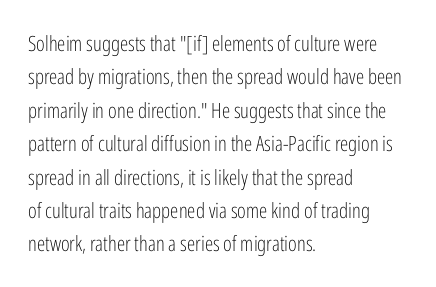
Q: Is the text bold? A: No.
Q: Is the text italic (slanted)? A: No, it is upright.
Q: Is the text underlined? A: No.
Q: How is the paragraph aligned? A: Left-aligned.
Q: Is the spacing between letters normal or unusually wide? A: Normal.
Q: Is the spacing between lines tight, normal or loose? A: Normal.
